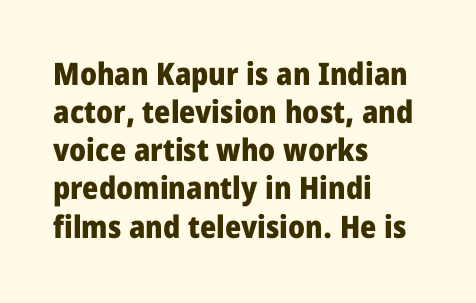
The image shows 31 px heavy, condensed sans-serif type, upright; set left-aligned, line spacing 1.23x, normal letter spacing, not underlined; low stroke contrast and a large x-height.
